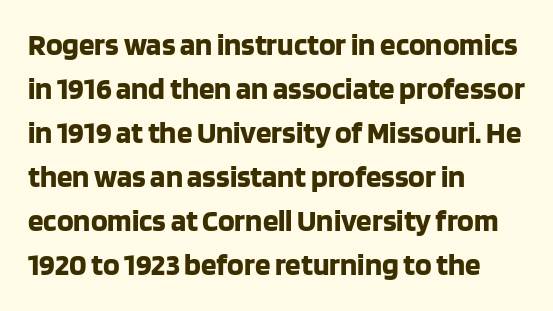
{"serif": "no", "italic": "no", "bold": "yes", "weight": "bold", "width": "normal", "stroke_contrast": "low", "x_height": "large", "monospaced": "no", "underline": "no", "align": "left", "line_spacing": "normal", "line_spacing_ratio": 1.42, "letter_spacing": "normal", "letter_spacing_em": 0.0, "glyph_px": 31}
